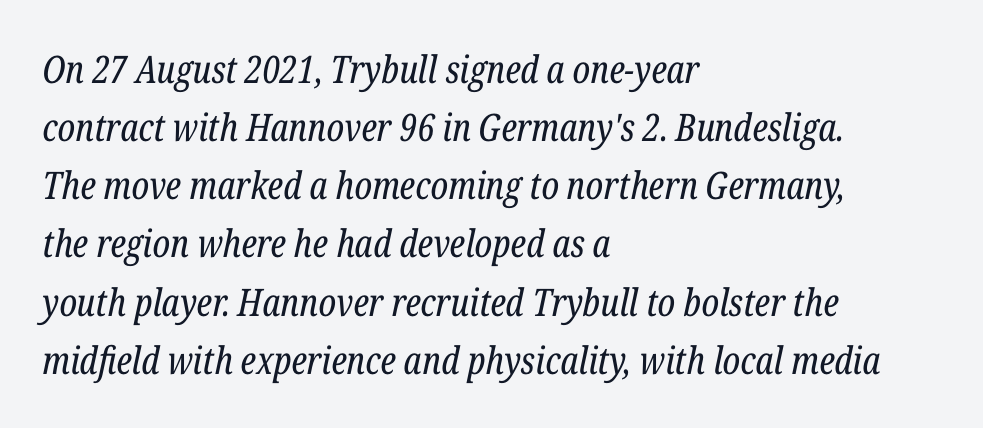
The image shows 38 px regular-weight, condensed serif type, italic (leaning right); set left-aligned, normal line spacing (1.53x), normal letter spacing, not underlined; low stroke contrast and a medium x-height.
